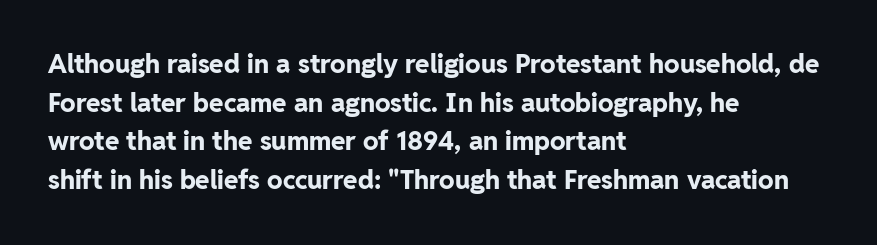
The image shows 26 px bold type, upright; set left-aligned, normal line spacing (1.49x), normal letter spacing, not underlined.
